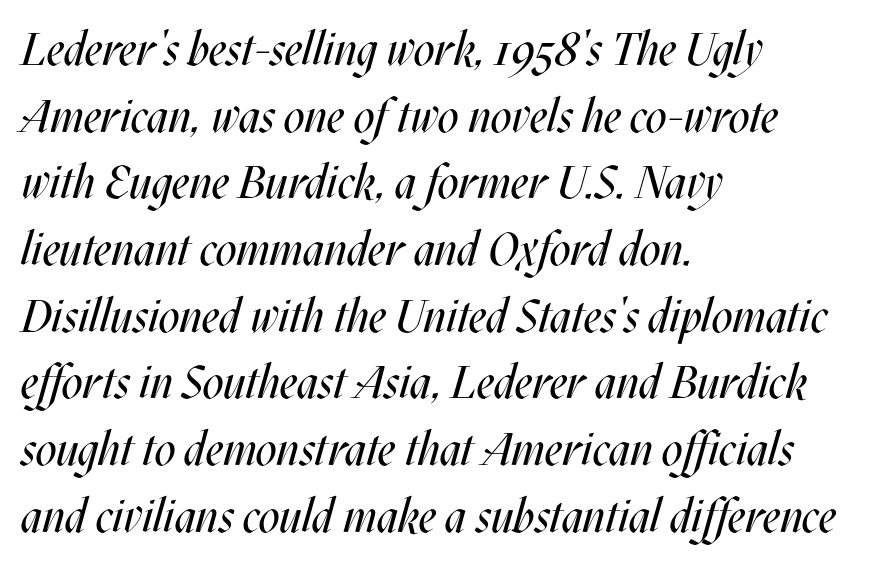
Think of a printed novel: that variable character pitch is what you see here. A bare baseline throughout the passage. Notice how descenders clear the ascenders below comfortably — that's standard leading. Does the lettering tilt? It does — this is italic. How are the letters spaced? Ordinarily, with no added tracking. Weight: not bold — regular or lighter.
